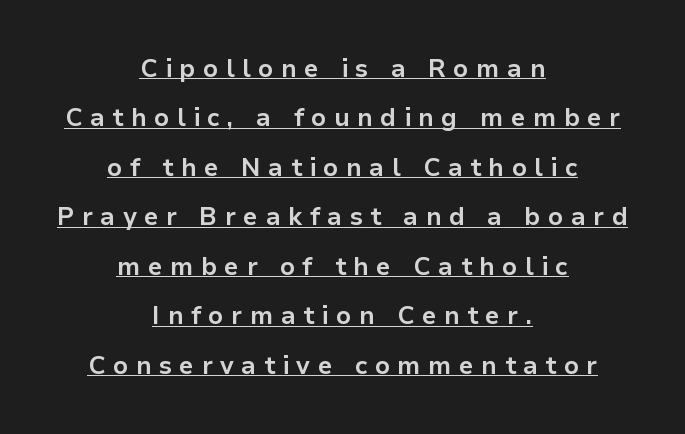
{"italic": "no", "bold": "yes", "underline": "yes", "align": "center", "line_spacing": "loose", "line_spacing_ratio": 1.98, "letter_spacing": "wide", "letter_spacing_em": 0.3, "glyph_px": 25}
